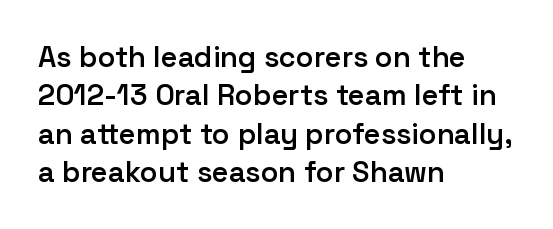
Q: Is the text bold? A: Semi-bold.
Q: Is the text italic (slanted)? A: No, it is upright.
Q: Is the typeface a serif or a sans-serif typeface? A: Sans-serif.
Q: Is the text underlined? A: No.
Q: How is the paragraph aligned? A: Left-aligned.
Q: Is the spacing between letters normal or unusually wide? A: Normal.
Q: Is the spacing between lines tight, normal or loose? A: Normal.
Q: Width (condensed, normal, or wide)? A: Normal.
Q: Stroke contrast? A: Low.
Q: x-height? A: Medium.
Q: Monospaced? A: No.
